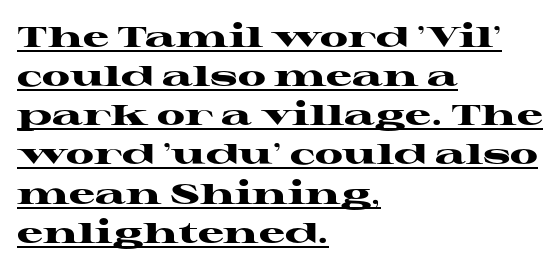
The image shows 29 px heavy, wide serif type, upright; set left-aligned, normal line spacing (1.35x), normal letter spacing, underlined; high stroke contrast and a medium x-height.
